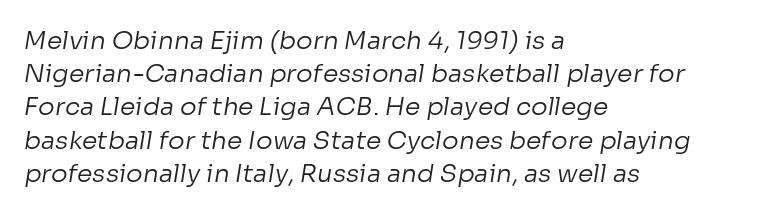
The image shows 25 px text type; set left-aligned, normal line spacing (1.33x), normal letter spacing, not underlined.
